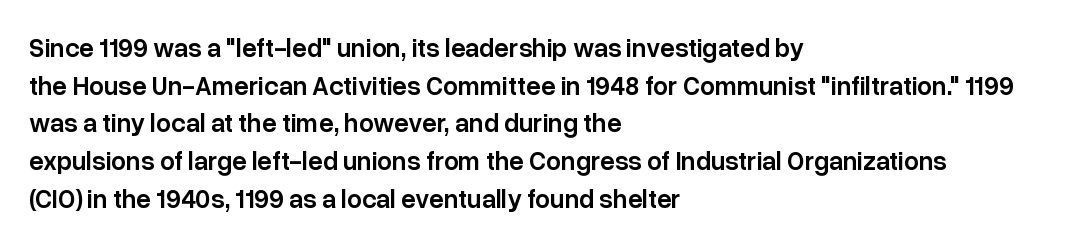
Reading down the column, the eye jumps a familiar distance to each next line. How are the letters spaced? Ordinarily, with no added tracking. The text block is weighted toward the left margin, trailing off unevenly rightward. The letters stand upright; this is a roman face.
